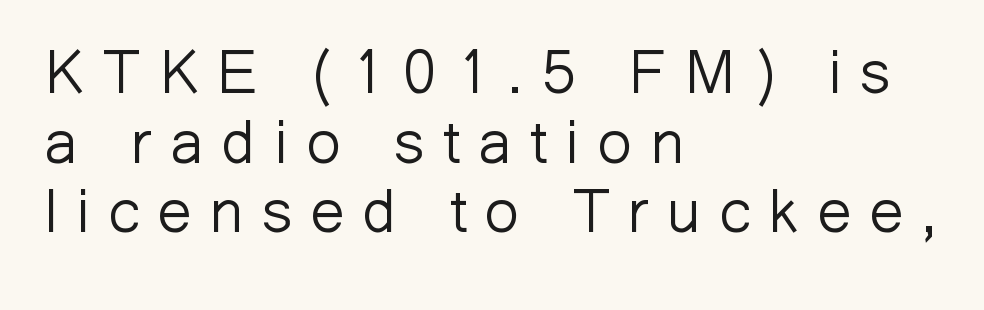
{"serif": "no", "italic": "no", "bold": "no", "weight": "light", "width": "normal", "stroke_contrast": "low", "x_height": "medium", "monospaced": "no", "underline": "no", "align": "left", "line_spacing": "tight", "line_spacing_ratio": 1.14, "letter_spacing": "wide", "letter_spacing_em": 0.3, "glyph_px": 61}
